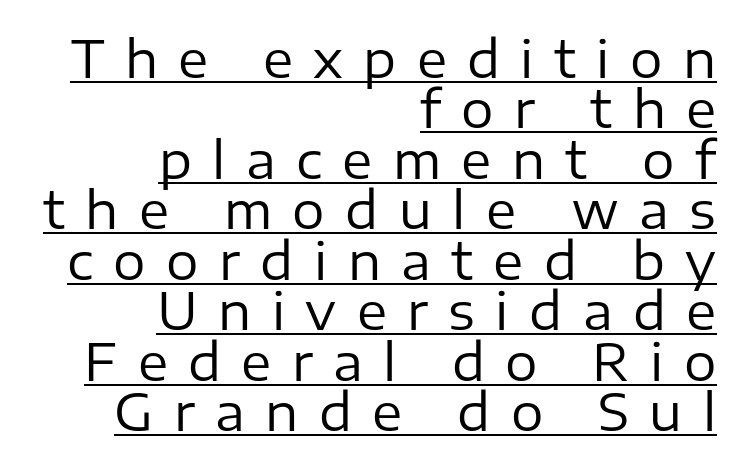
Q: Is the text bold? A: No.
Q: Is the text italic (slanted)? A: No, it is upright.
Q: Is the typeface a serif or a sans-serif typeface? A: Sans-serif.
Q: Is the text underlined? A: Yes.
Q: How is the paragraph aligned? A: Right-aligned.
Q: Is the spacing between letters normal or unusually wide? A: Unusually wide.
Q: Is the spacing between lines tight, normal or loose? A: Tight.
Q: Width (condensed, normal, or wide)? A: Normal.
Q: Stroke contrast? A: Low.
Q: x-height? A: Medium.
Q: Monospaced? A: No.
